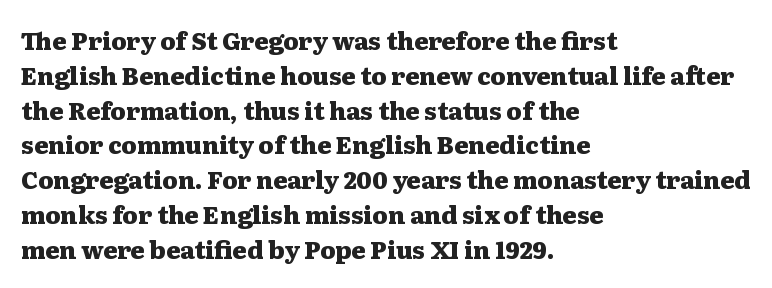
{"italic": "no", "bold": "yes", "underline": "no", "align": "left", "line_spacing": "normal", "line_spacing_ratio": 1.45, "letter_spacing": "normal", "letter_spacing_em": 0.0, "glyph_px": 24}
